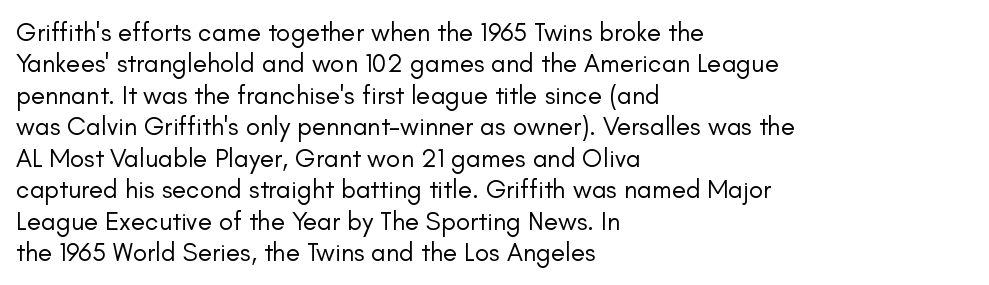
{"italic": "no", "bold": "no", "underline": "no", "align": "left", "line_spacing_ratio": 1.21, "letter_spacing": "normal", "letter_spacing_em": 0.0, "glyph_px": 26}
